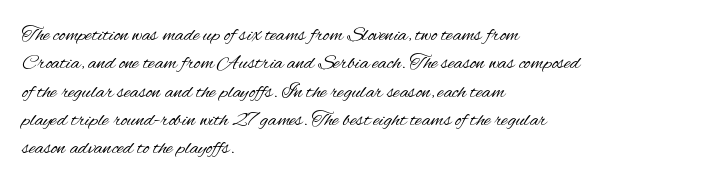
The image shows 21 px text type; set left-aligned, normal line spacing (1.35x), normal letter spacing, not underlined.
